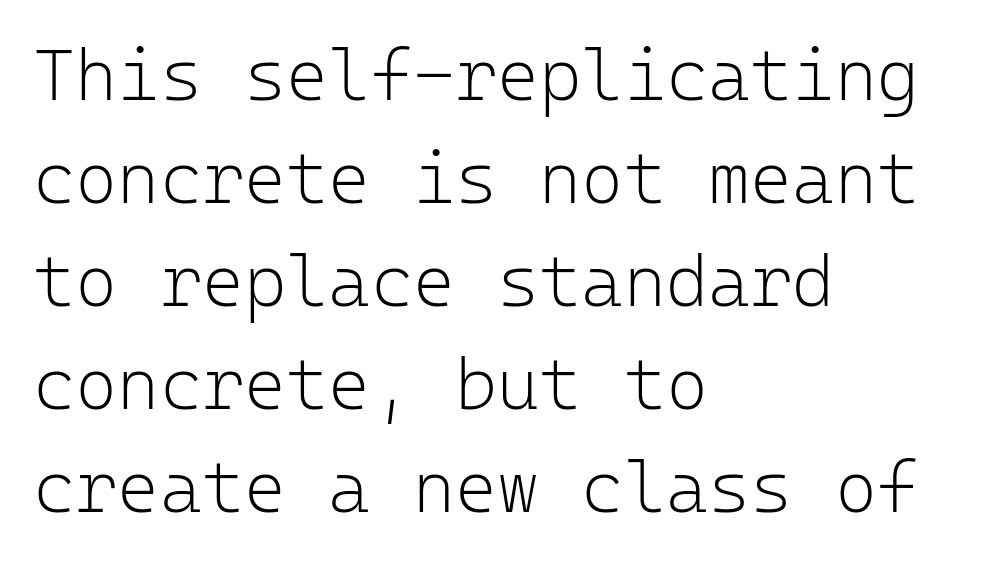
The type sits square on the baseline with zero lean. The text was rendered using a sans face with plain stroke endings. The typesetter chose a ragged-right arrangement here. Rule under the text: the space is simply empty. Each letter, wide or thin by design, is forced into the same width here. In terms of letterspacing, this is plain default setting.
